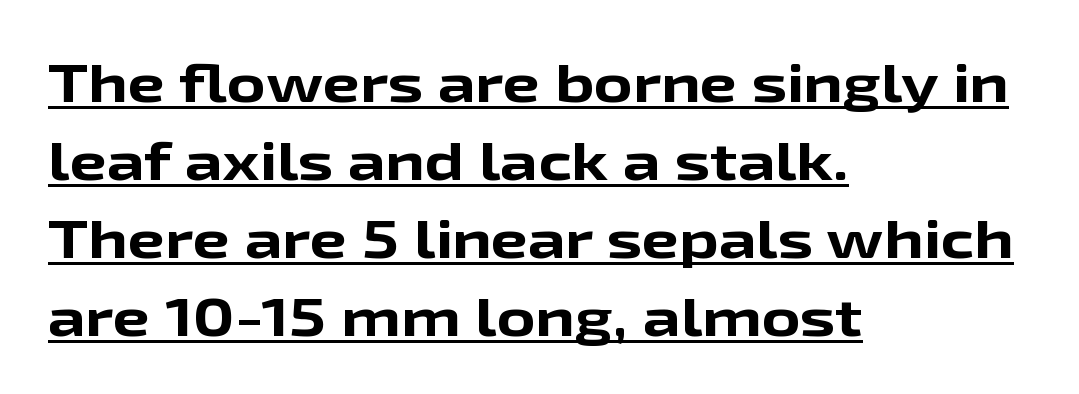
The image shows 53 px bold, wide sans-serif type, upright; set left-aligned, normal line spacing (1.47x), normal letter spacing, underlined; low stroke contrast and a medium x-height.
